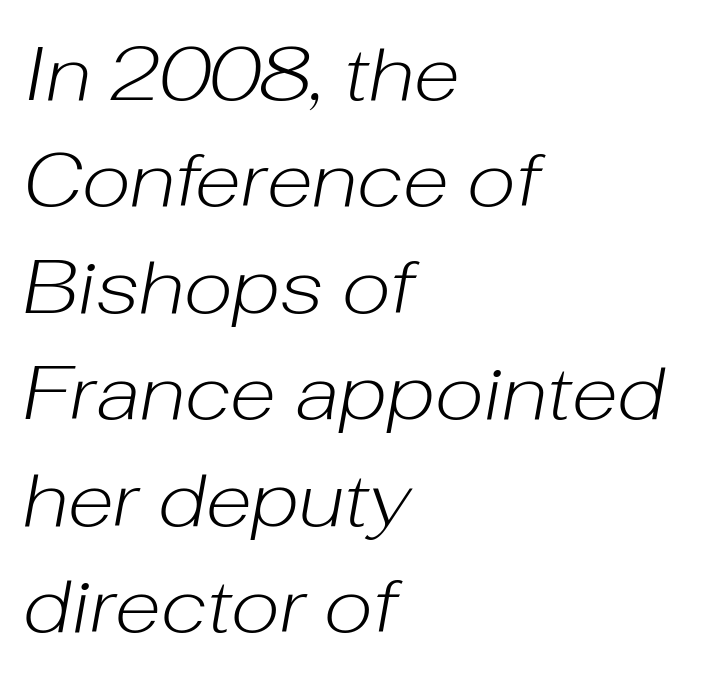
Q: Is the text bold? A: No.
Q: Is the text italic (slanted)? A: Yes, it leans right by about 10 degrees.
Q: Is the text underlined? A: No.
Q: How is the paragraph aligned? A: Left-aligned.
Q: Is the spacing between letters normal or unusually wide? A: Normal.
Q: Is the spacing between lines tight, normal or loose? A: Normal.
Q: Width (condensed, normal, or wide)? A: Normal.
Q: Stroke contrast? A: Low.
Q: x-height? A: Medium.
Q: Monospaced? A: No.
